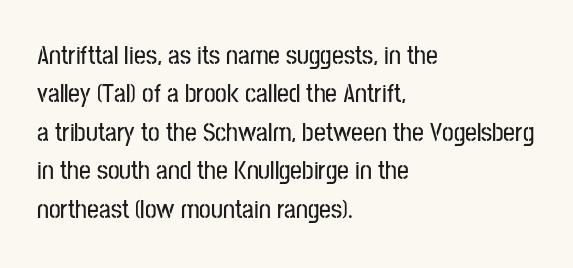
These lines keep a tight, regular rhythm from letter to letter. A student would call this left alignment; a typographer would say flush left, rag right. Descenders are the only things crossing below the line. Evenly set lines give the paragraph a standard silhouette. Ordinary non-slanted type is in use.
